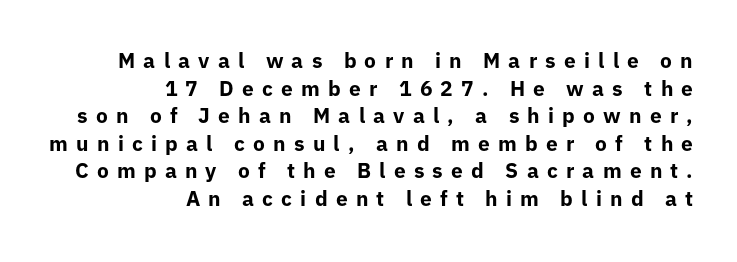
Q: Is the text bold? A: Yes.
Q: Is the text italic (slanted)? A: No, it is upright.
Q: Is the text underlined? A: No.
Q: How is the paragraph aligned? A: Right-aligned.
Q: Is the spacing between letters normal or unusually wide? A: Unusually wide.
Q: Is the spacing between lines tight, normal or loose? A: Normal.
